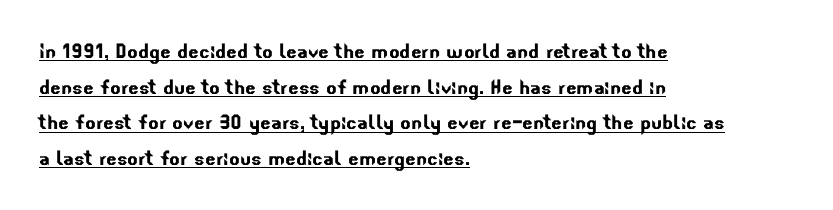
The image shows 25 px text type; set left-aligned, normal line spacing (1.43x), normal letter spacing, underlined.
